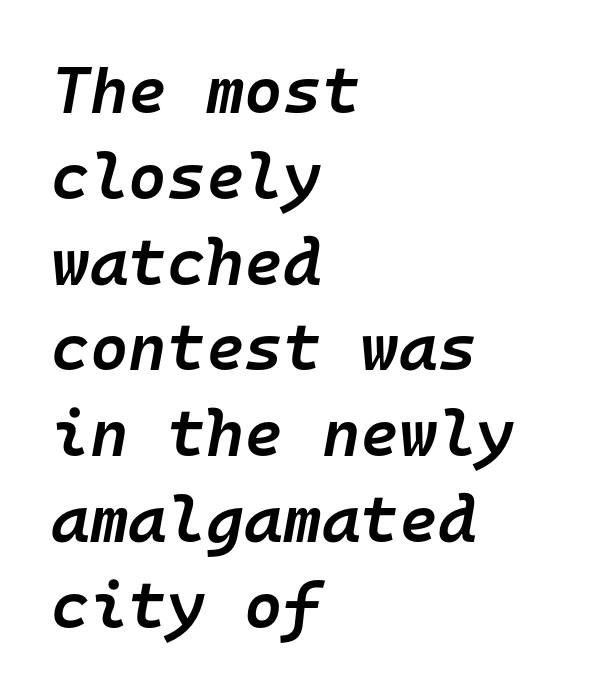
The image shows 66 px semibold type, italic (leaning right), monospaced; set left-aligned, normal line spacing (1.3x), normal letter spacing, not underlined; low stroke contrast and a medium x-height.
